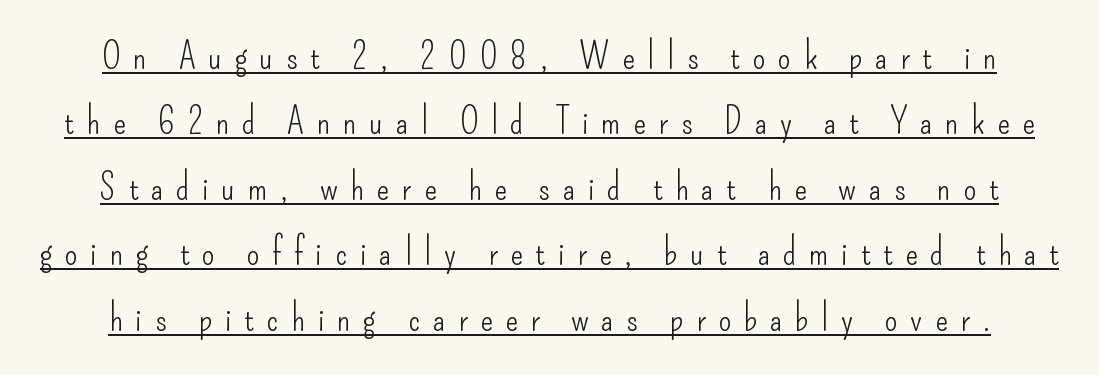
The image shows 37 px light, condensed sans-serif type, upright; set line spacing 1.77x, unusually wide letter spacing (+0.34 em), underlined; low stroke contrast and a small x-height.
